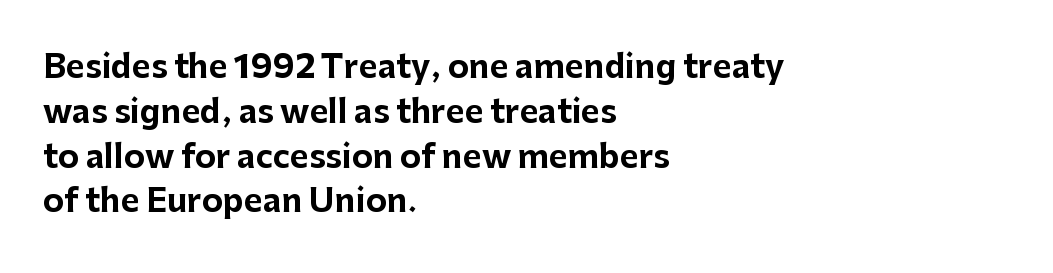
The letters sit at their default tracking, neither squeezed nor spread. The ragged edge is on the right, which tells us the setting is flush left. Vertical strokes here are truly vertical. Anything drawn beneath the words? Only blank space.
